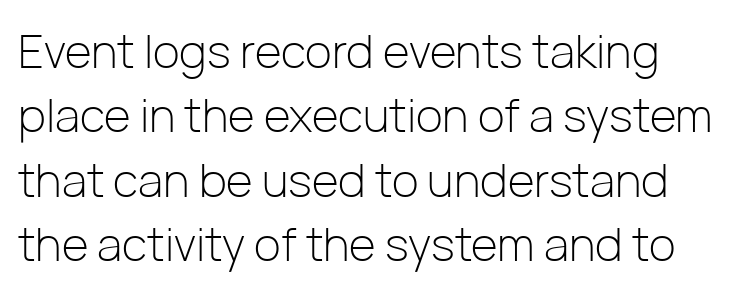
Q: Is the text bold? A: No.
Q: Is the text italic (slanted)? A: No, it is upright.
Q: Is the typeface a serif or a sans-serif typeface? A: Sans-serif.
Q: Is the text underlined? A: No.
Q: Is the spacing between letters normal or unusually wide? A: Normal.
Q: Is the spacing between lines tight, normal or loose? A: Normal.
Q: Width (condensed, normal, or wide)? A: Normal.
Q: Stroke contrast? A: Low.
Q: x-height? A: Medium.
Q: Monospaced? A: No.
